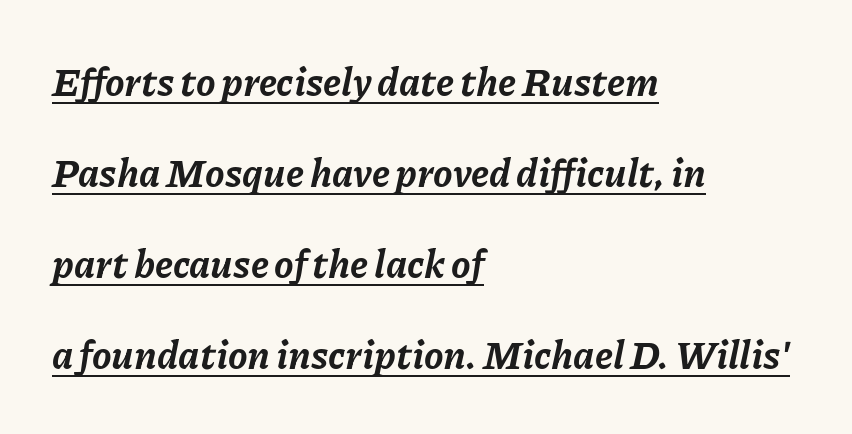
Q: Is the text bold? A: Yes.
Q: Is the text italic (slanted)? A: Yes, it leans right by about 11 degrees.
Q: Is the text underlined? A: Yes.
Q: How is the paragraph aligned? A: Left-aligned.
Q: Is the spacing between letters normal or unusually wide? A: Normal.
Q: Is the spacing between lines tight, normal or loose? A: Loose.
Q: Width (condensed, normal, or wide)? A: Normal.
Q: Stroke contrast? A: Low.
Q: x-height? A: Medium.
Q: Monospaced? A: No.
